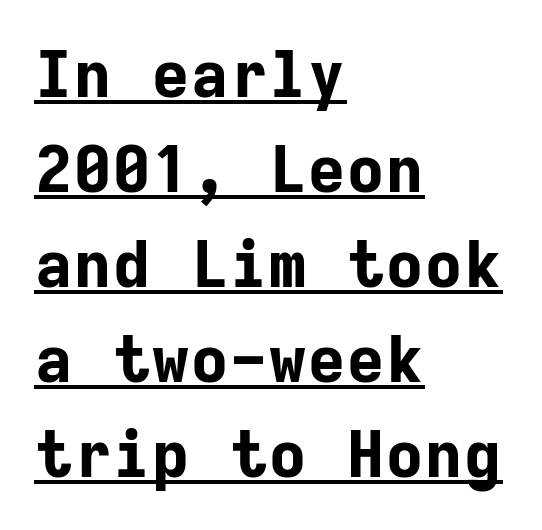
{"serif": "no", "italic": "no", "bold": "yes", "weight": "bold", "width": "normal", "stroke_contrast": "low", "x_height": "medium", "monospaced": "yes", "underline": "yes", "align": "left", "line_spacing": "normal", "line_spacing_ratio": 1.46, "letter_spacing": "normal", "letter_spacing_em": 0.0, "glyph_px": 65}
